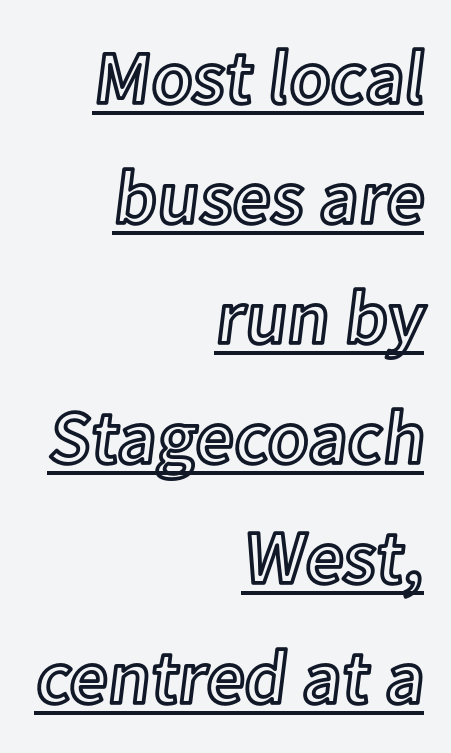
The image shows 76 px text type; set right-aligned, normal line spacing (1.58x), normal letter spacing, underlined; a medium x-height.
